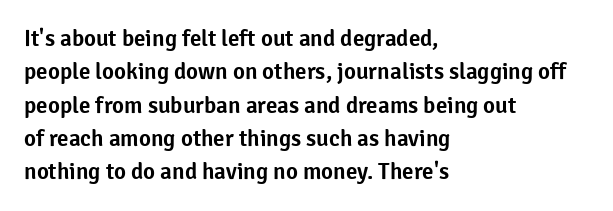
Q: Is the text italic (slanted)? A: No, it is upright.
Q: Is the text underlined? A: No.
Q: How is the paragraph aligned? A: Left-aligned.
Q: Is the spacing between letters normal or unusually wide? A: Normal.
Q: Is the spacing between lines tight, normal or loose? A: Normal.
